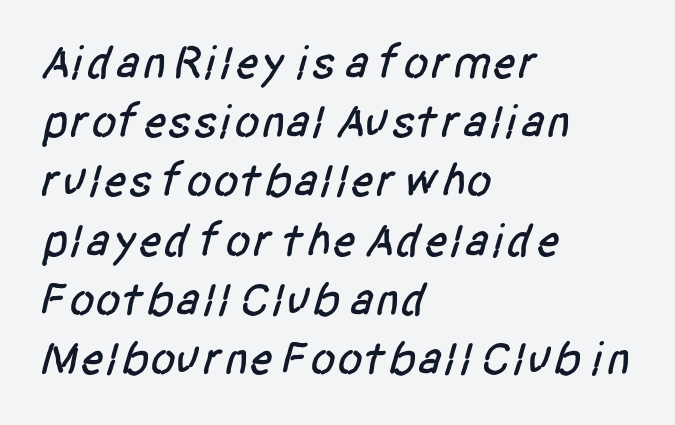
The image shows 47 px condensed sans-serif type; set left-aligned, normal line spacing (1.26x), normal letter spacing, not underlined; low stroke contrast and a large x-height.
